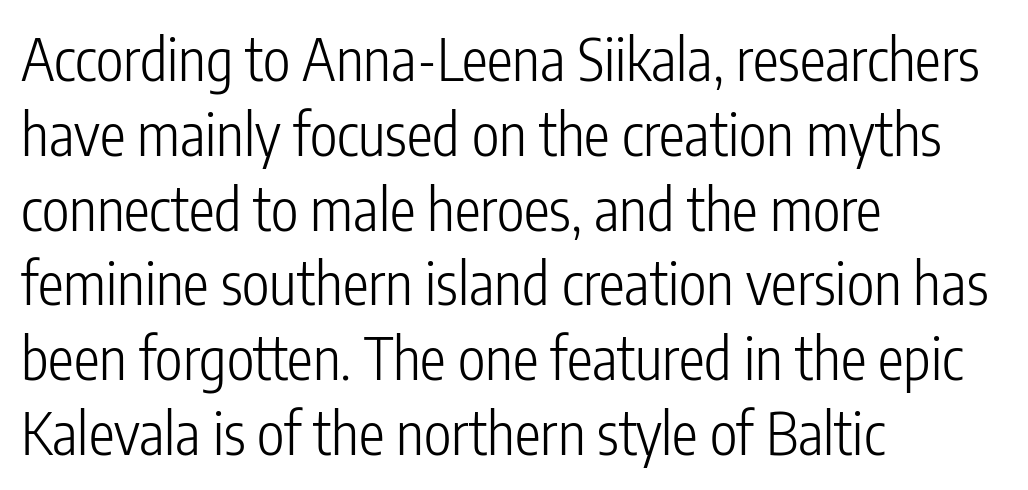
Q: Is the text bold? A: No.
Q: Is the text italic (slanted)? A: No, it is upright.
Q: Is the typeface a serif or a sans-serif typeface? A: Sans-serif.
Q: Is the text underlined? A: No.
Q: How is the paragraph aligned? A: Left-aligned.
Q: Is the spacing between letters normal or unusually wide? A: Normal.
Q: Is the spacing between lines tight, normal or loose? A: Normal.
Q: Width (condensed, normal, or wide)? A: Condensed.
Q: Stroke contrast? A: Low.
Q: x-height? A: Medium.
Q: Monospaced? A: No.
